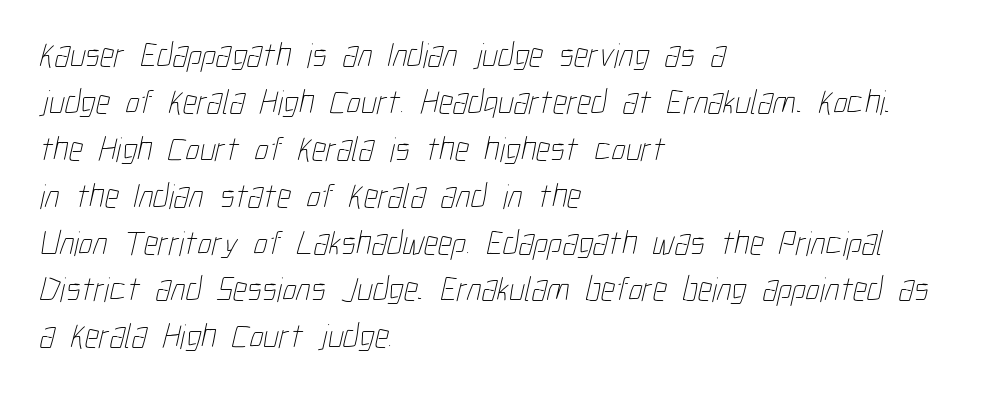
The image shows 35 px thin, condensed type; set left-aligned, normal line spacing (1.34x), normal letter spacing, not underlined; low stroke contrast and a medium x-height.
